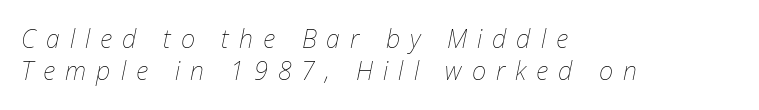
{"italic": "yes", "lean": "right", "slant_degrees": 12, "bold": "no", "underline": "no", "align": "left", "line_spacing": "normal", "line_spacing_ratio": 1.29, "letter_spacing": "wide", "letter_spacing_em": 0.4, "glyph_px": 25}
